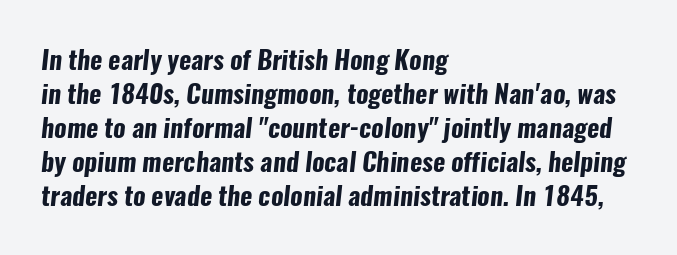
Every row of glyphs begins at an identical x-position on the left. The specimen omits any rule beneath the text block's lines. On the weight axis this lands at bold, roughly 700. Quick note: interline space is typical. Compared with typical body copy, the letter spacing here is the same.
